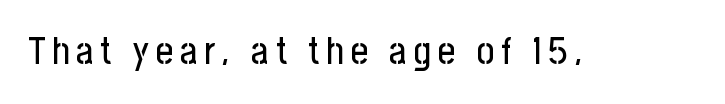
The image shows 38 px condensed sans-serif type, upright; set not underlined; low stroke contrast and a medium x-height.
